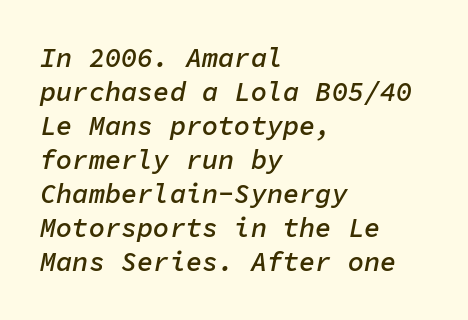
{"italic": "yes", "lean": "right", "slant_degrees": 11, "bold": "semi", "underline": "no", "align": "left", "line_spacing": "normal", "line_spacing_ratio": 1.26, "letter_spacing": "normal", "letter_spacing_em": 0.0, "glyph_px": 27}
